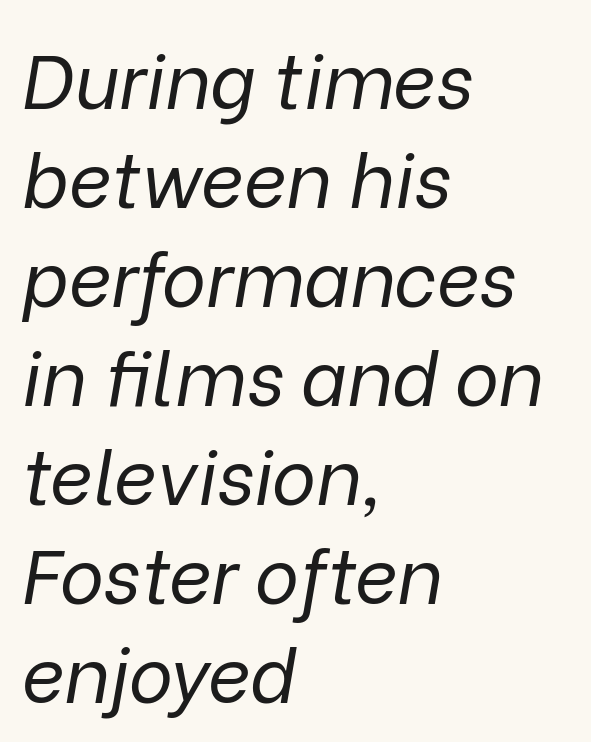
Type without underlining. Left-aligned paragraph, ragged on the right. Bold? No — there's no thickening of the strokes. Characters are canted at an angle relative to the baseline's perpendicular. Character widths vary here, with narrow letters taking less room than wide ones. Reading down the column, the eye jumps a familiar distance to each next line.
